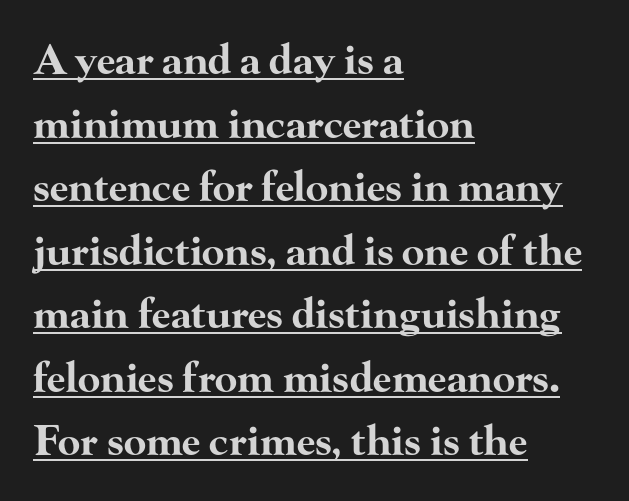
These lines stack with their left ends in a neat column. Italic? Not at all — the glyphs are vertical. This rendering employs a face with finishing strokes, i.e., a serif. Here the designer chose a conventional face with non-uniform glyph widths.
